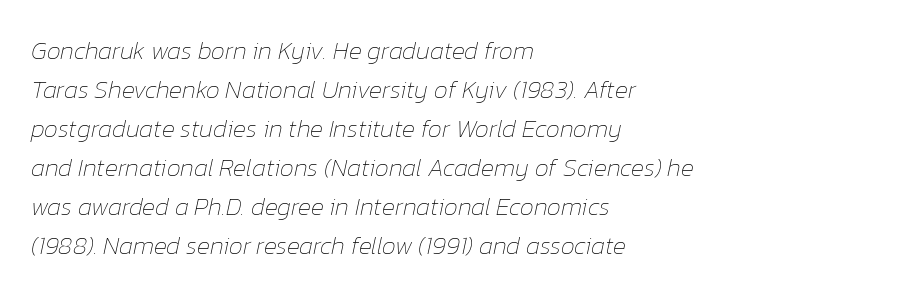
{"italic": "yes", "lean": "right", "slant_degrees": 12, "bold": "no", "underline": "no", "align": "left", "line_spacing": "normal", "line_spacing_ratio": 1.56, "letter_spacing": "normal", "letter_spacing_em": 0.0, "glyph_px": 25}
